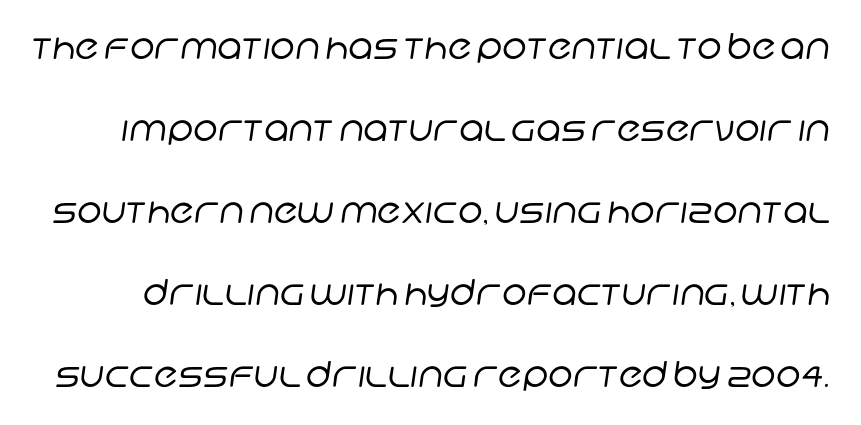
{"serif": "no", "bold": "no", "weight": "regular", "width": "normal", "stroke_contrast": "low", "x_height": "large", "monospaced": "no", "underline": "no", "line_spacing": "loose", "line_spacing_ratio": 2.34, "letter_spacing": "normal", "letter_spacing_em": 0.0, "glyph_px": 35}
